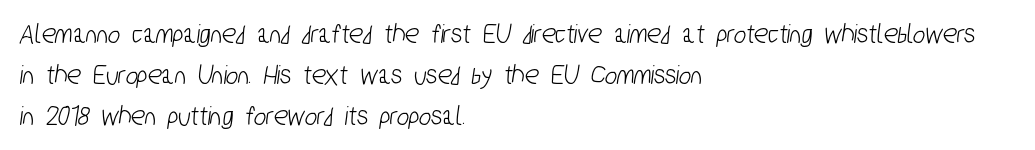
Descender tails drop into unmarked territory. These lines are rendered in a variable-pitch font. The rows are spaced the way most documents space them. Nobody touched the tracking dial on this one. One-word summary of the alignment: left.
